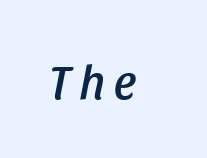
The face used here is proportionally spaced, like ordinary book or web type. The whole block is typeset with a tilt. There is plenty of visible air inserted between adjacent glyphs. The foot of each line stays bare and open.
